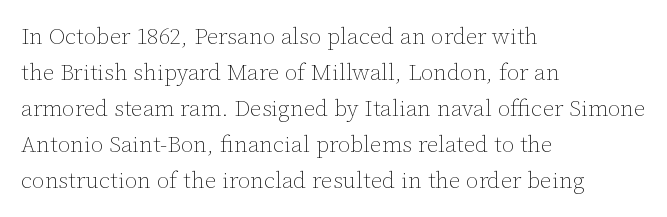
The foot of each line stays bare and open. It's the straight-up-and-down kind of type. The gaps between neighbouring characters are ordinary and unremarkable. A normal amount of white space separates one row of letters from the next. Typeset ragged right — the left edge is the straight one. Is the stroke heavy? The answer is a plain regular-or-lighter.
